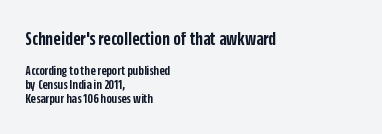
Q: Is the text bold? A: Semi-bold.
Q: Is the text italic (slanted)? A: No, it is upright.
Q: Is the text underlined? A: No.
Q: How is the paragraph aligned? A: Left-aligned.
Q: Is the spacing between letters normal or unusually wide? A: Normal.
Q: Is the spacing between lines tight, normal or loose? A: Tight.
Q: Which block of text is set in a larger size, the first (top) or the second (bottom)? A: The first (top) one.
